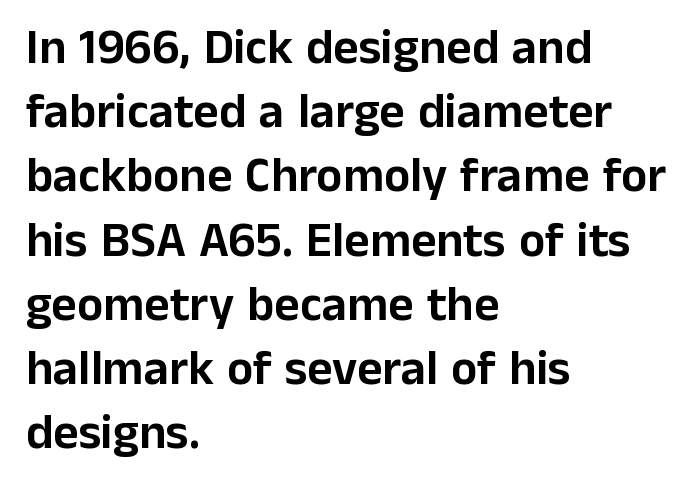
The lines sit at an ordinary, default distance from one another. Reading down the block, your eye returns to a fixed left position each line. Looks like regular typesetting: each glyph gets only the width it needs. Every character sits straight up, as roman type does. Tracking value appears to be zero — textbook default spacing.
